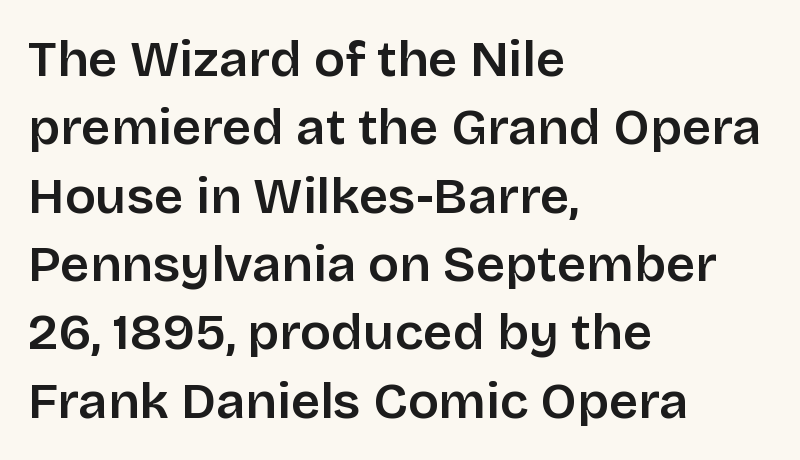
{"serif": "no", "italic": "no", "bold": "semi", "weight": "semibold", "width": "normal", "stroke_contrast": "low", "x_height": "large", "monospaced": "no", "underline": "no", "align": "left", "line_spacing": "normal", "line_spacing_ratio": 1.34, "letter_spacing": "normal", "letter_spacing_em": 0.0, "glyph_px": 51}
